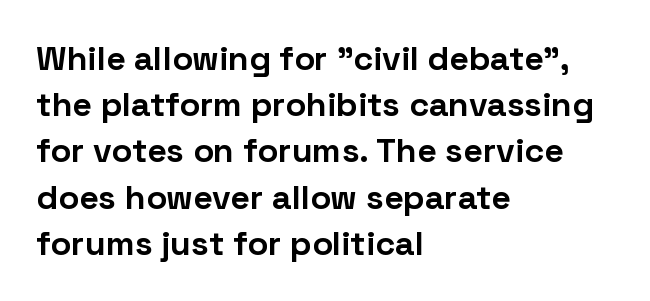
The image shows 34 px bold sans-serif type, upright; set left-aligned, normal line spacing (1.36x), normal letter spacing, not underlined; low stroke contrast and a medium x-height.
